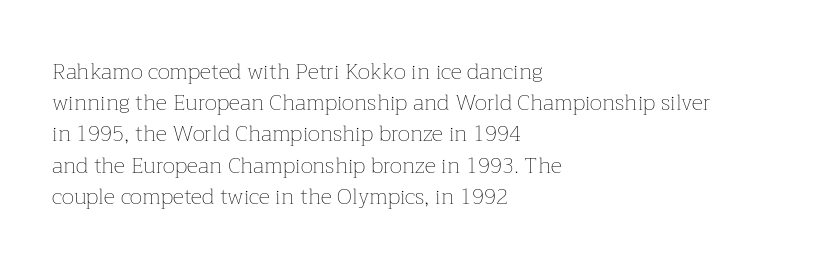
The image shows 22 px text type, upright; set left-aligned, normal line spacing (1.42x), normal letter spacing, not underlined.
